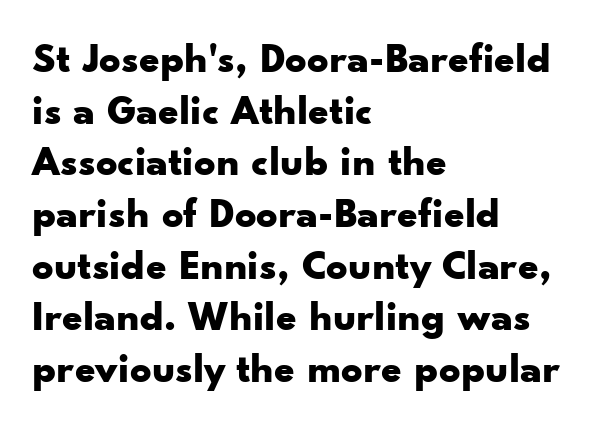
Descenders hang freely into open space. Varying glyph widths throughout — classic text-font behaviour. Style check: upright. The glyphs in this specimen are sans serif. The glyphs have the mass of a bold cut. The text block is weighted toward the left margin, trailing off unevenly rightward.
